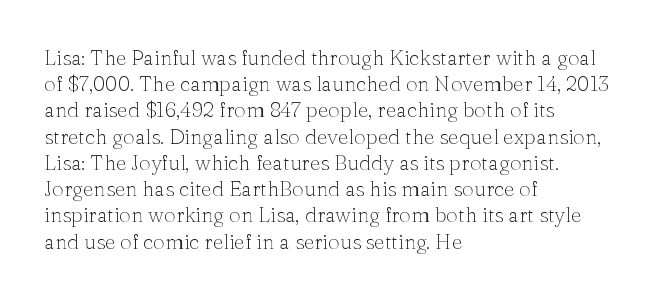
Q: Is the text bold? A: No.
Q: Is the text italic (slanted)? A: No, it is upright.
Q: Is the text underlined? A: No.
Q: How is the paragraph aligned? A: Left-aligned.
Q: Is the spacing between letters normal or unusually wide? A: Normal.
Q: Is the spacing between lines tight, normal or loose? A: Normal.
